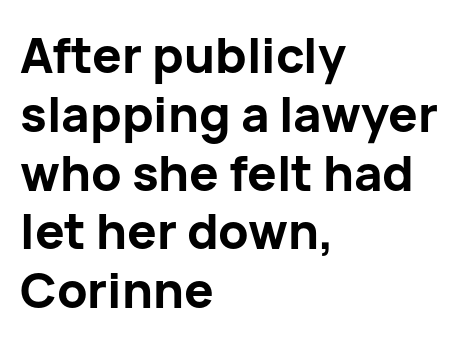
Between one letter and the next there's only the usual sliver of space. Character widths vary here, with narrow letters taking less room than wide ones. Teacher's note: observe the even left margin — that is flush-left alignment. Typographic density is high because the face is bold.
